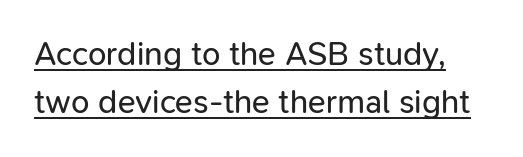
{"serif": "no", "italic": "no", "bold": "no", "weight": "regular", "width": "normal", "stroke_contrast": "low", "x_height": "medium", "monospaced": "no", "underline": "yes", "line_spacing": "normal", "line_spacing_ratio": 1.46, "letter_spacing": "normal", "letter_spacing_em": 0.0, "glyph_px": 33}
